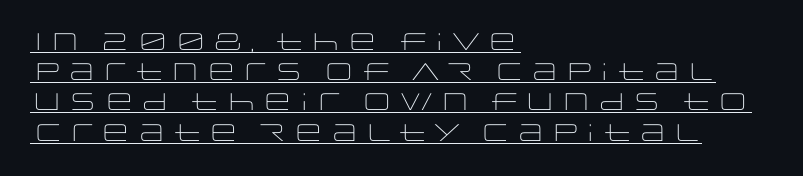
Interline gaps are of average width in this sample. The letterforms sit at book weight or below. Notice how the passage keeps a crisp vertical edge on the left only. Caption: lettering with a line underneath.
